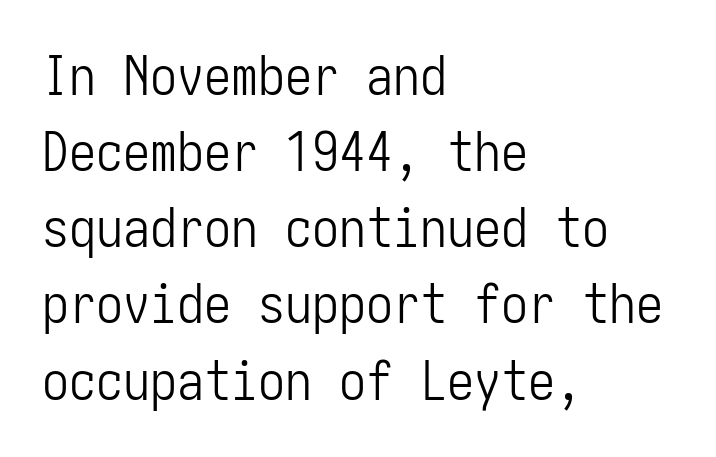
{"serif": "no", "italic": "no", "bold": "no", "weight": "light", "width": "condensed", "stroke_contrast": "low", "x_height": "medium", "underline": "no", "align": "left", "line_spacing": "normal", "line_spacing_ratio": 1.41, "letter_spacing": "normal", "letter_spacing_em": 0.0, "glyph_px": 54}
